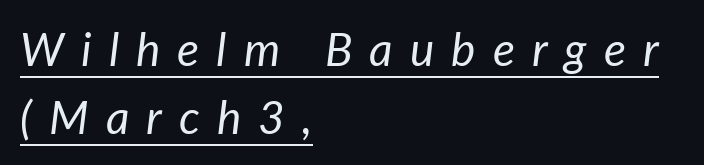
Vertical stems look standard width or narrower in stroke. Proportional: the letters do not fall into vertical columns. Caption: multi-line text, flush left, ragged right. Caption: expanded tracking, letters set apart.
